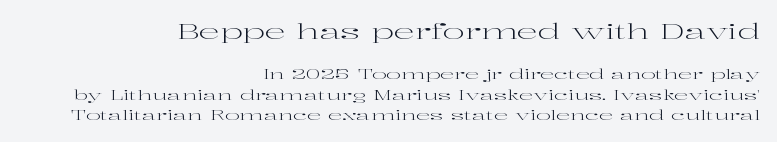
The image shows 21 px text type, upright; set right-aligned, normal line spacing (1.45x), normal letter spacing, not underlined; the first (top) block is 1.5x larger.
